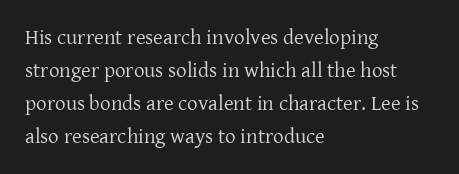
{"italic": "no", "bold": "no", "underline": "no", "align": "left", "line_spacing": "normal", "line_spacing_ratio": 1.57, "letter_spacing": "normal", "letter_spacing_em": 0.0, "glyph_px": 21}
